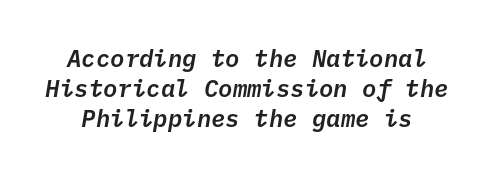
The image shows 24 px text type, italic (leaning right); set line spacing 1.24x, normal letter spacing, not underlined.
